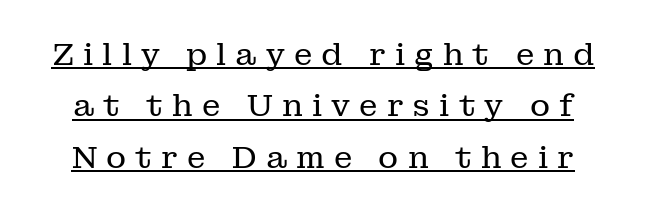
The image shows 31 px regular-weight serif type, upright; set normal line spacing (1.66x), unusually wide letter spacing (+0.29 em), underlined; low stroke contrast and a medium x-height.
